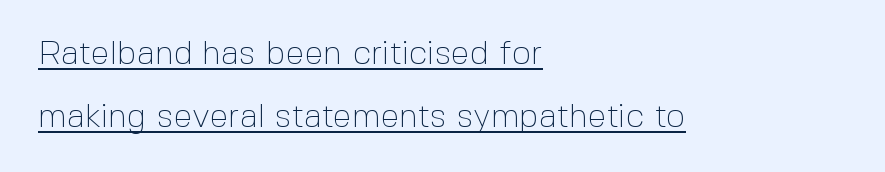
{"serif": "no", "italic": "no", "bold": "no", "weight": "thin", "width": "normal", "x_height": "medium", "monospaced": "no", "underline": "yes", "align": "left", "line_spacing_ratio": 1.85, "letter_spacing": "normal", "letter_spacing_em": 0.0, "glyph_px": 34}
